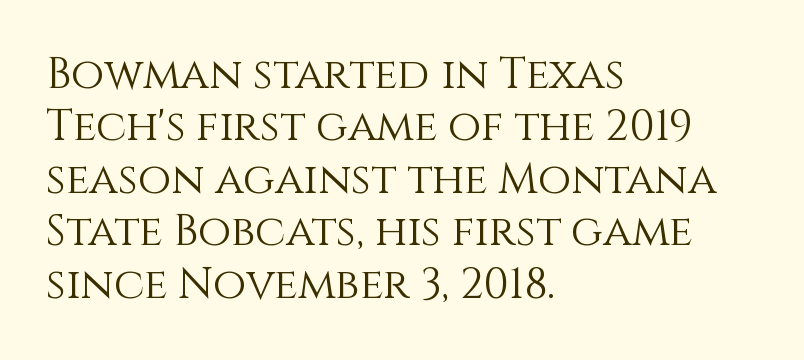
The image shows 43 px light type, upright; set left-aligned, line spacing 1.22x, normal letter spacing, not underlined; a large x-height.
